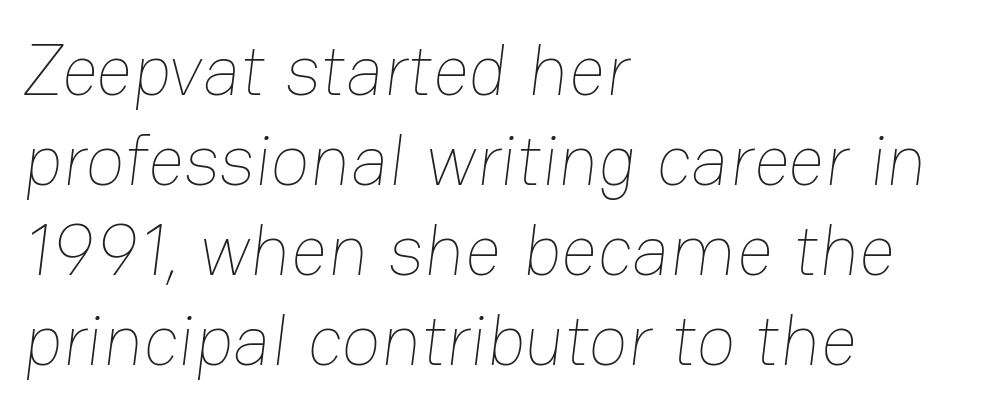
The gap between lines stays unmarked. Notice how descenders clear the ascenders below comfortably — that's standard leading. Think of a printed novel: that variable character pitch is what you see here. Where is the straight margin? On the left. Here the glyphs are tracked normally, forming tight word shapes.
